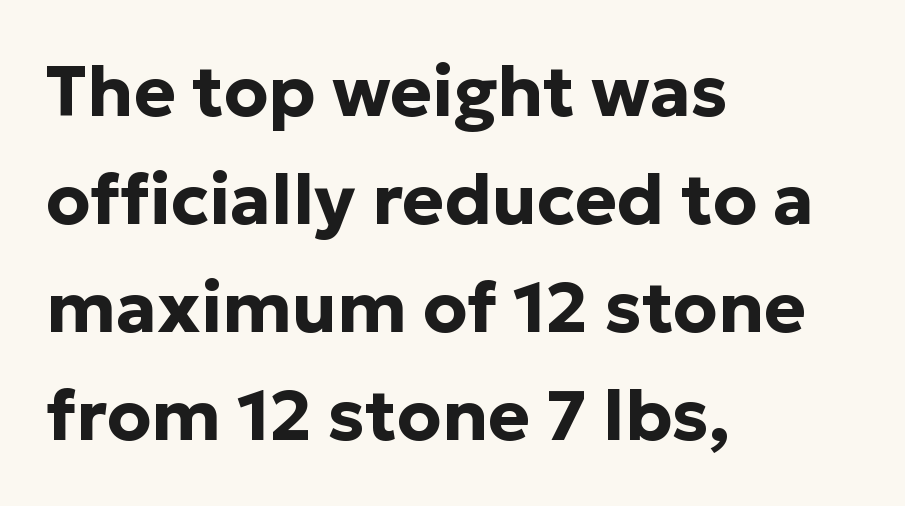
Only glyphs here, with clear space below each row. A typesetter would call this proportional, since set widths differ per character. Emphasis by weight is at full strength: bold. The lettering stays uniformly vertical, giving the passage a roman look.
